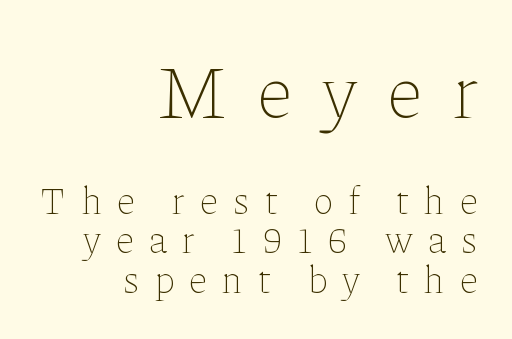
Letters have the restrained weight of plain body copy at most. Every stem runs plumb, perpendicular to the baseline. Looks like regular typesetting: each glyph gets only the width it needs. Between one letter and the next there's a generous, obvious gap. Is the lower block the larger one? No — the upper block carries the bigger type.
